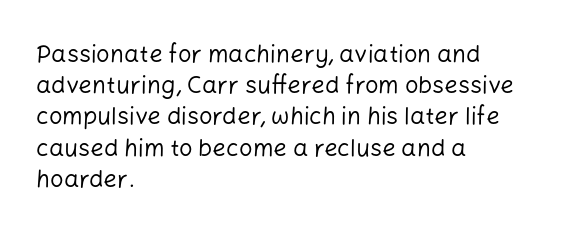
The image shows 24 px text type, upright; set left-aligned, normal line spacing (1.3x), normal letter spacing, not underlined.
